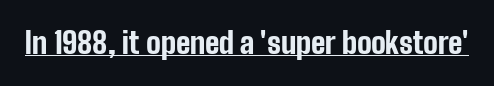
{"serif": "no", "italic": "no", "bold": "yes", "weight": "bold", "width": "condensed", "stroke_contrast": "low", "x_height": "medium", "monospaced": "no", "underline": "yes", "letter_spacing": "normal", "letter_spacing_em": 0.0, "glyph_px": 29}
